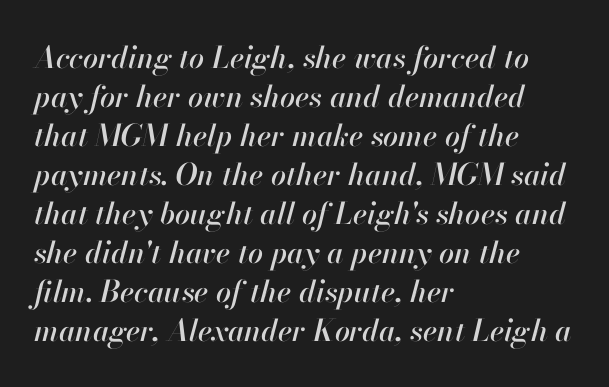
Whoever set this chose a conventional vertical rhythm. Each letter keeps its own natural width here, so spacing adapts to shape. Rule under the text: the space is simply empty. Observe the ordinary spacing: letters are neighbours, not strangers. This is oblique type, the kind used for emphasis or titles. This rendering uses left alignment, leaving the right contour irregular.
